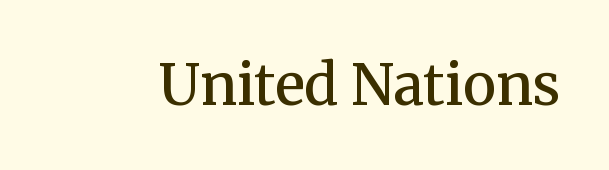
These lines are composed in type with serifs. Characters remain perfectly vertical along every line. Each word holds together tightly as a unit, with standard inter-letter gaps. Think of a printed novel: that variable character pitch is what you see here. Quick note: underline off.
